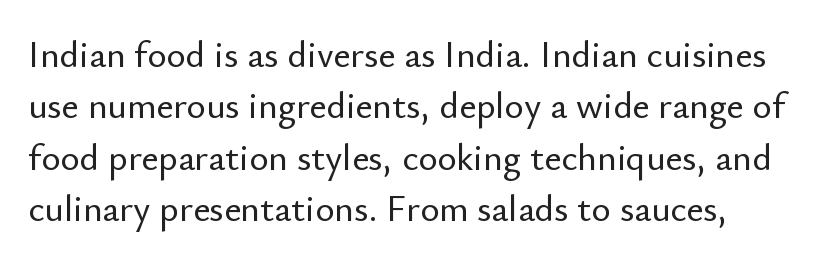
The image shows 37 px sans-serif type, upright; set normal line spacing (1.39x), normal letter spacing, not underlined; low stroke contrast and a small x-height.
